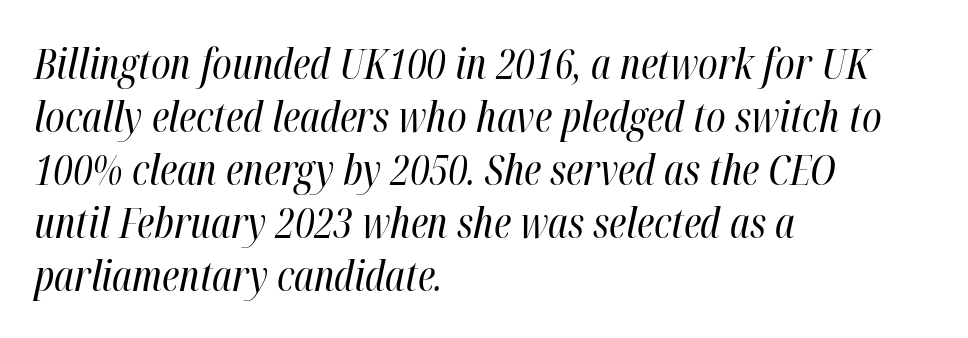
Does the leading feel generous? No, just average. The strokes carry an ordinary text weight at most. The paragraph shown leans on its left margin. Glance below the letters and you will spot only blank space. Emphasis-style slanted type is in use.
